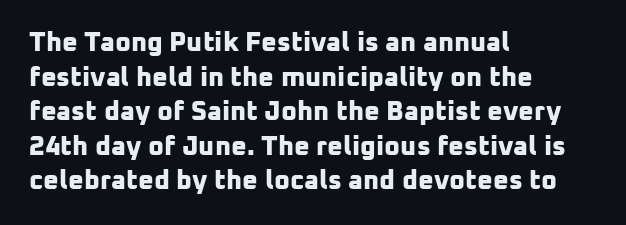
Q: Is the text bold? A: Yes.
Q: Is the text underlined? A: No.
Q: How is the paragraph aligned? A: Left-aligned.
Q: Is the spacing between letters normal or unusually wide? A: Normal.
Q: Is the spacing between lines tight, normal or loose? A: Normal.
